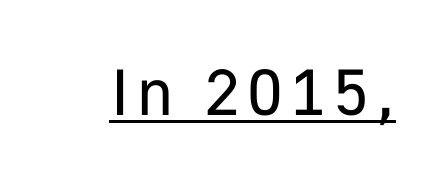
Do the characters align in a grid? No, the font is proportional. Honestly, the underline is the first thing you notice here. Serif or sans? Sans — the stroke terminals are bare. Every stem runs plumb, perpendicular to the baseline. Each stroke keeps to a modest, everyday thickness or less.
